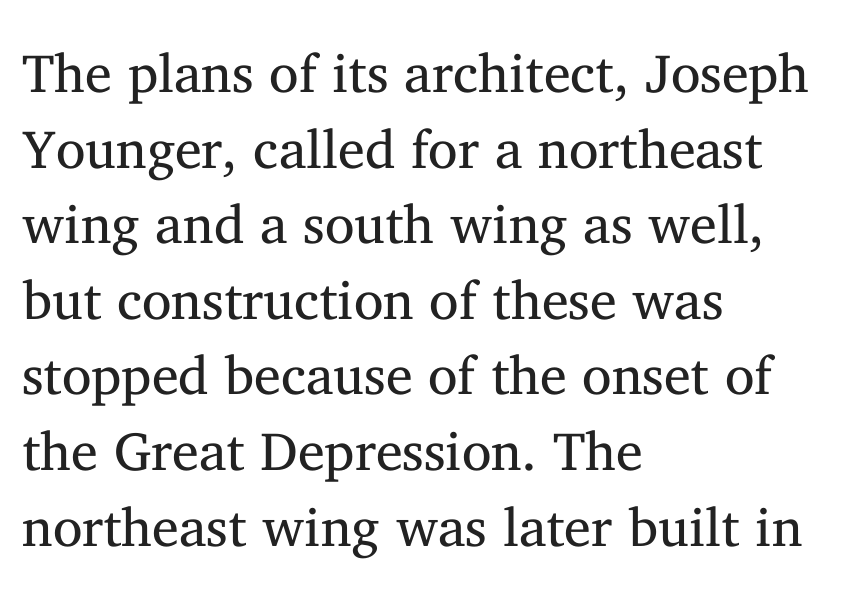
The image shows 54 px regular-weight serif type, upright; set left-aligned, normal line spacing (1.4x), normal letter spacing, not underlined; medium stroke contrast and a medium x-height.
